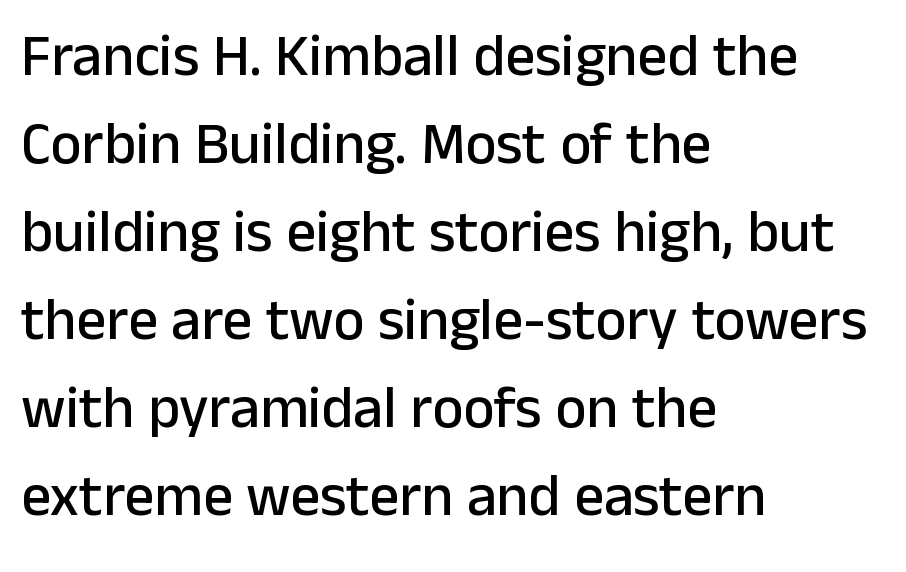
The image shows 59 px sans-serif type, upright; set left-aligned, normal line spacing (1.49x), normal letter spacing, not underlined; low stroke contrast and a medium x-height.
